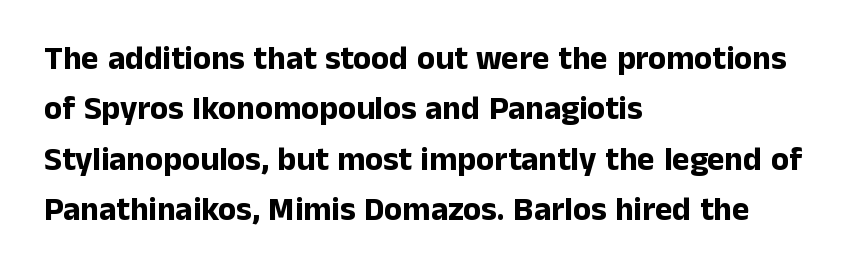
Q: Is the text bold? A: Yes.
Q: Is the text italic (slanted)? A: No, it is upright.
Q: Is the typeface a serif or a sans-serif typeface? A: Sans-serif.
Q: Is the text underlined? A: No.
Q: How is the paragraph aligned? A: Left-aligned.
Q: Is the spacing between letters normal or unusually wide? A: Normal.
Q: Is the spacing between lines tight, normal or loose? A: Normal.
Q: Width (condensed, normal, or wide)? A: Normal.
Q: Stroke contrast? A: Low.
Q: x-height? A: Medium.
Q: Monospaced? A: No.
